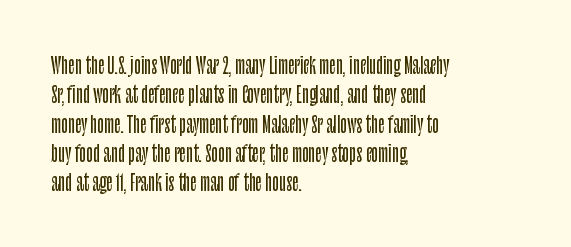
Q: Is the text italic (slanted)? A: No, it is upright.
Q: Is the text underlined? A: No.
Q: How is the paragraph aligned? A: Left-aligned.
Q: Is the spacing between letters normal or unusually wide? A: Normal.
Q: Is the spacing between lines tight, normal or loose? A: Normal.
